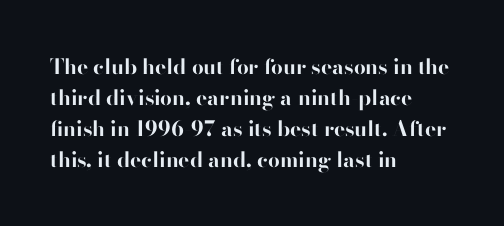
{"italic": "no", "bold": "yes", "underline": "no", "align": "left", "line_spacing": "normal", "line_spacing_ratio": 1.47, "letter_spacing": "normal", "letter_spacing_em": 0.0, "glyph_px": 21}
